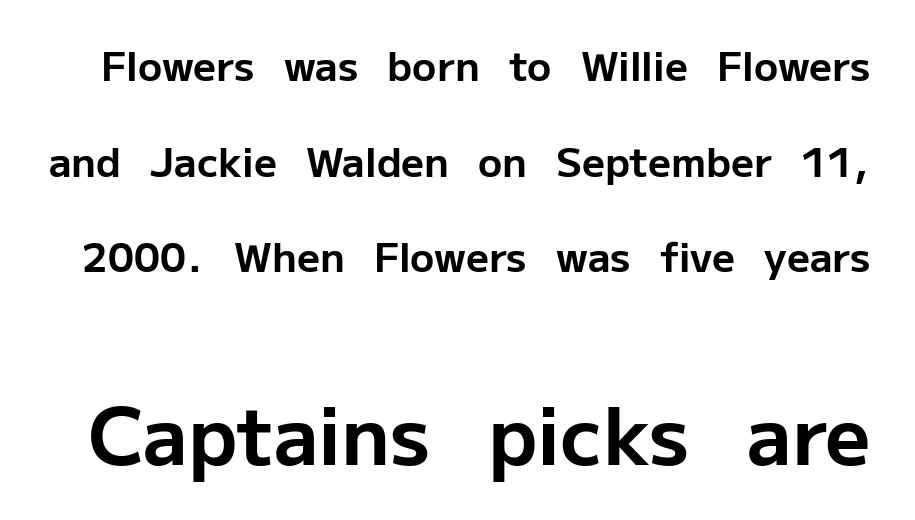
Standard letterfit; no display-style spreading of the glyphs. Honestly, the rows look like they've been pulled way apart. Typesetter's note: full bold, strokes at maximum text heaviness. Think of a printed novel: that variable character pitch is what you see here.
